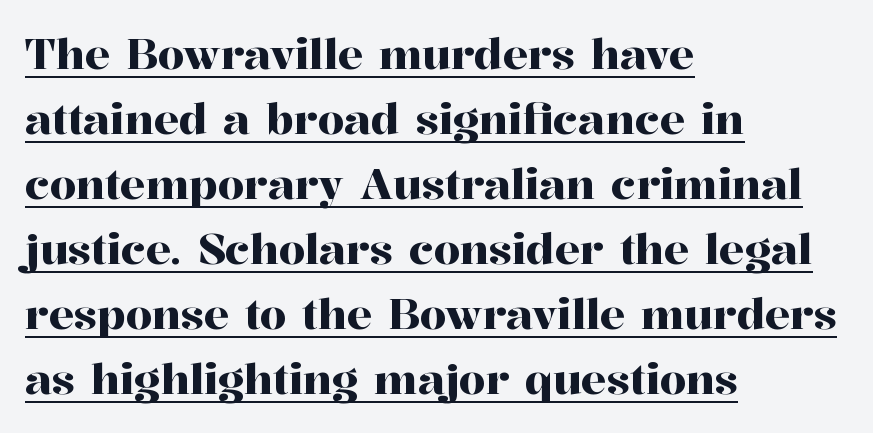
Q: Is the text italic (slanted)? A: No, it is upright.
Q: Is the typeface a serif or a sans-serif typeface? A: Serif.
Q: Is the text underlined? A: Yes.
Q: How is the paragraph aligned? A: Left-aligned.
Q: Is the spacing between letters normal or unusually wide? A: Normal.
Q: Is the spacing between lines tight, normal or loose? A: Normal.
Q: Width (condensed, normal, or wide)? A: Normal.
Q: Stroke contrast? A: High.
Q: x-height? A: Medium.
Q: Monospaced? A: No.
